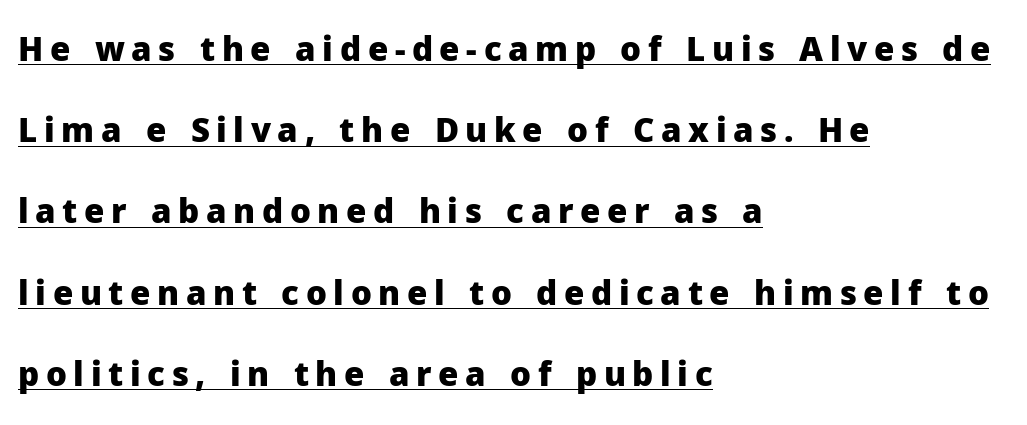
{"serif": "no", "italic": "no", "bold": "yes", "weight": "heavy", "width": "normal", "stroke_contrast": "low", "x_height": "medium", "monospaced": "no", "underline": "yes", "align": "left", "line_spacing": "loose", "line_spacing_ratio": 2.46, "letter_spacing": "wide", "letter_spacing_em": 0.2, "glyph_px": 33}
